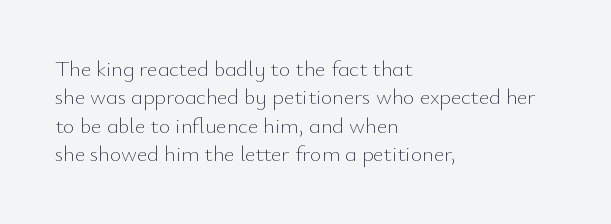
The image shows 22 px text type, upright; set left-aligned, normal line spacing (1.29x), normal letter spacing, not underlined.
